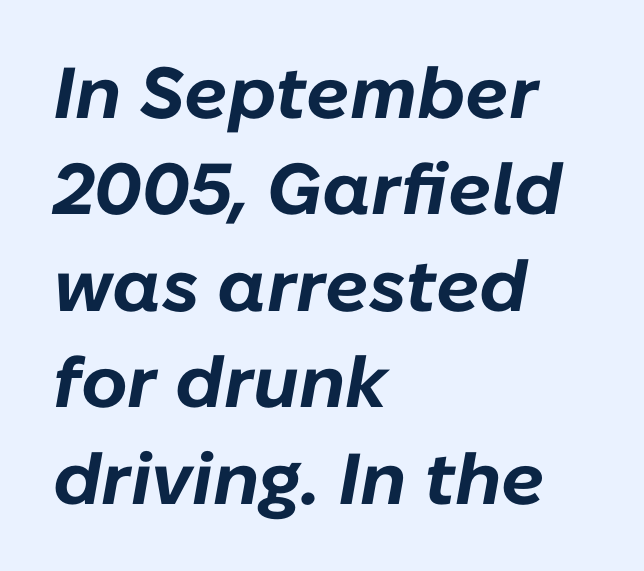
Q: Is the text bold? A: Yes.
Q: Is the text italic (slanted)? A: Yes, it leans right by about 10 degrees.
Q: Is the text underlined? A: No.
Q: How is the paragraph aligned? A: Left-aligned.
Q: Is the spacing between letters normal or unusually wide? A: Normal.
Q: Is the spacing between lines tight, normal or loose? A: Normal.
Q: Width (condensed, normal, or wide)? A: Normal.
Q: Stroke contrast? A: Low.
Q: x-height? A: Medium.
Q: Monospaced? A: No.
